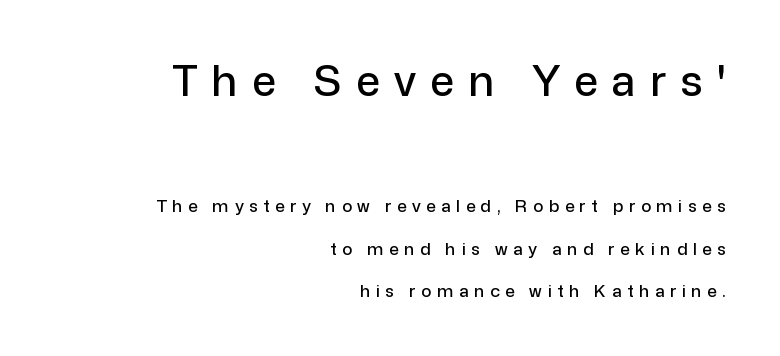
{"serif": "no", "italic": "no", "width": "normal", "stroke_contrast": "low", "x_height": "medium", "monospaced": "no", "underline": "no", "align": "right", "line_spacing": "loose", "line_spacing_ratio": 2.49, "letter_spacing": "wide", "letter_spacing_em": 0.33, "larger_block": "first", "size_ratio": 2.53, "glyph_px": 43}
